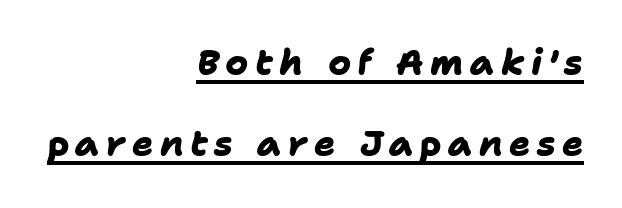
Look at the bottom of the vertical strokes: they stop flat, with no serifs. Notice how a bar underscores the lettering throughout. Heavy, bold letterforms. This sample trades compactness for vertical openness between lines.
